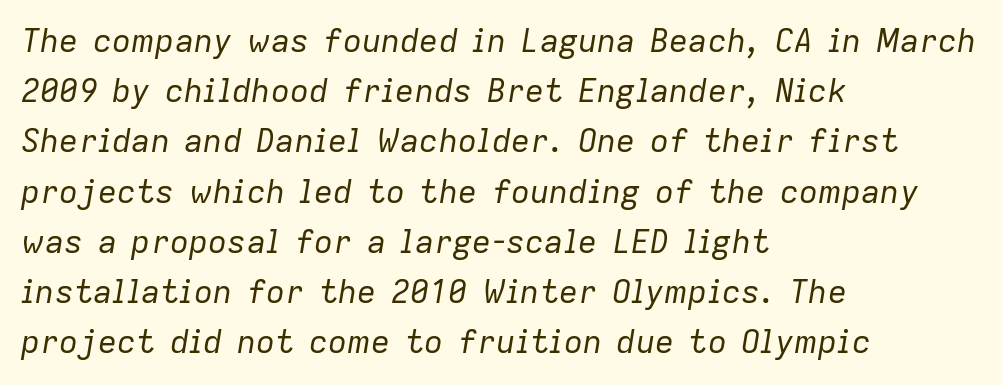
Q: Is the text bold? A: No.
Q: Is the text italic (slanted)? A: Yes, it leans right by about 9 degrees.
Q: Is the text underlined? A: No.
Q: How is the paragraph aligned? A: Left-aligned.
Q: Is the spacing between letters normal or unusually wide? A: Normal.
Q: Is the spacing between lines tight, normal or loose? A: Normal.
Q: Width (condensed, normal, or wide)? A: Normal.
Q: Stroke contrast? A: Low.
Q: x-height? A: Medium.
Q: Monospaced? A: No.
